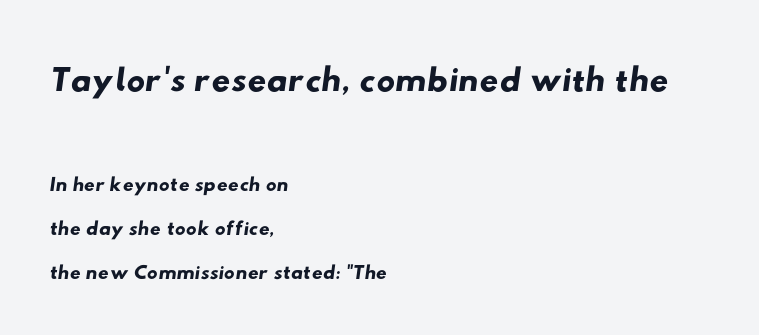
Q: Is the typeface a serif or a sans-serif typeface? A: Sans-serif.
Q: Is the text underlined? A: No.
Q: How is the paragraph aligned? A: Left-aligned.
Q: Is the spacing between letters normal or unusually wide? A: Normal.
Q: Is the spacing between lines tight, normal or loose? A: Normal.
Q: Which block of text is set in a larger size, the first (top) or the second (bottom)? A: The first (top) one.
Q: Width (condensed, normal, or wide)? A: Wide.
Q: Stroke contrast? A: Low.
Q: x-height? A: Small.
Q: Monospaced? A: No.
